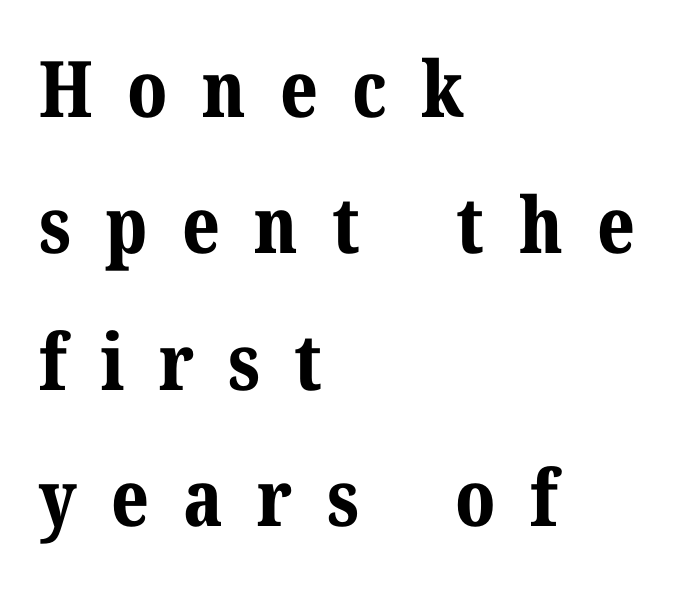
Q: Is the text bold? A: Yes.
Q: Is the text italic (slanted)? A: No, it is upright.
Q: Is the typeface a serif or a sans-serif typeface? A: Serif.
Q: Is the text underlined? A: No.
Q: How is the paragraph aligned? A: Left-aligned.
Q: Is the spacing between letters normal or unusually wide? A: Unusually wide.
Q: Width (condensed, normal, or wide)? A: Normal.
Q: Stroke contrast? A: Medium.
Q: x-height? A: Medium.
Q: Monospaced? A: No.
